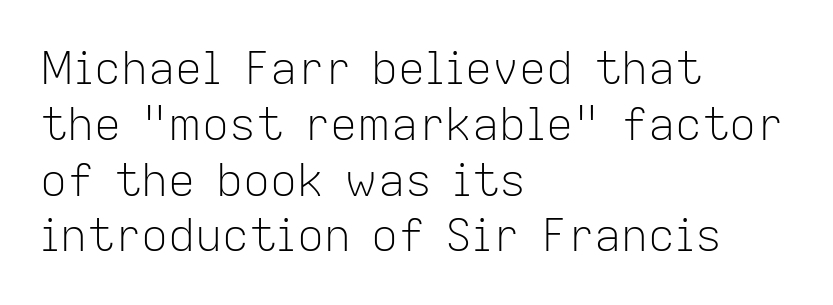
Q: Is the text bold? A: No.
Q: Is the text italic (slanted)? A: No, it is upright.
Q: Is the typeface a serif or a sans-serif typeface? A: Sans-serif.
Q: Is the text underlined? A: No.
Q: How is the paragraph aligned? A: Left-aligned.
Q: Is the spacing between letters normal or unusually wide? A: Normal.
Q: Width (condensed, normal, or wide)? A: Normal.
Q: Stroke contrast? A: Low.
Q: x-height? A: Medium.
Q: Monospaced? A: No.
